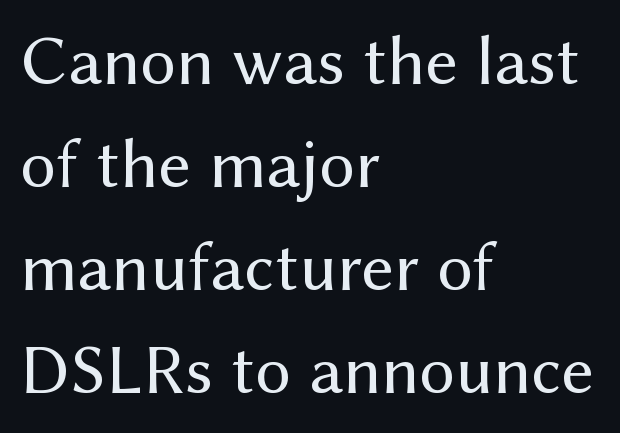
{"serif": "no", "italic": "no", "bold": "no", "weight": "regular", "width": "normal", "stroke_contrast": "medium", "x_height": "medium", "monospaced": "no", "underline": "no", "align": "left", "line_spacing": "normal", "line_spacing_ratio": 1.45, "letter_spacing": "normal", "letter_spacing_em": 0.0, "glyph_px": 71}
